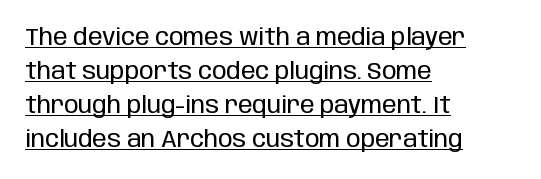
{"italic": "no", "bold": "no", "underline": "yes", "align": "left", "line_spacing": "normal", "line_spacing_ratio": 1.42, "letter_spacing": "normal", "letter_spacing_em": 0.0, "glyph_px": 24}
